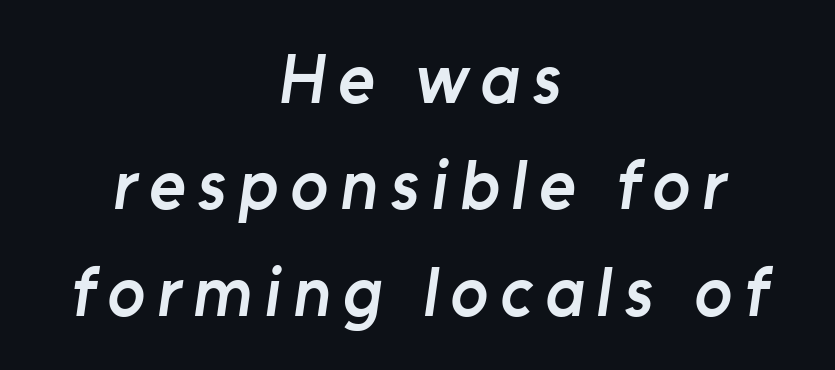
{"serif": "no", "bold": "semi", "weight": "semibold", "width": "normal", "stroke_contrast": "low", "x_height": "medium", "monospaced": "no", "underline": "no", "align": "center", "line_spacing": "normal", "line_spacing_ratio": 1.52, "glyph_px": 70}
